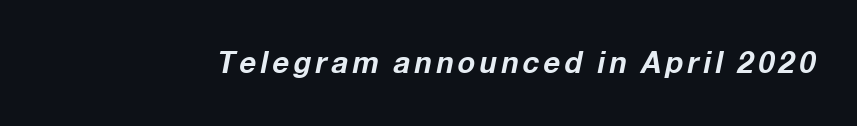
Q: Is the text bold? A: Yes.
Q: Is the text italic (slanted)? A: Yes, it leans right by about 12 degrees.
Q: Is the text underlined? A: No.
Q: Width (condensed, normal, or wide)? A: Normal.
Q: Stroke contrast? A: Low.
Q: x-height? A: Medium.
Q: Monospaced? A: No.
